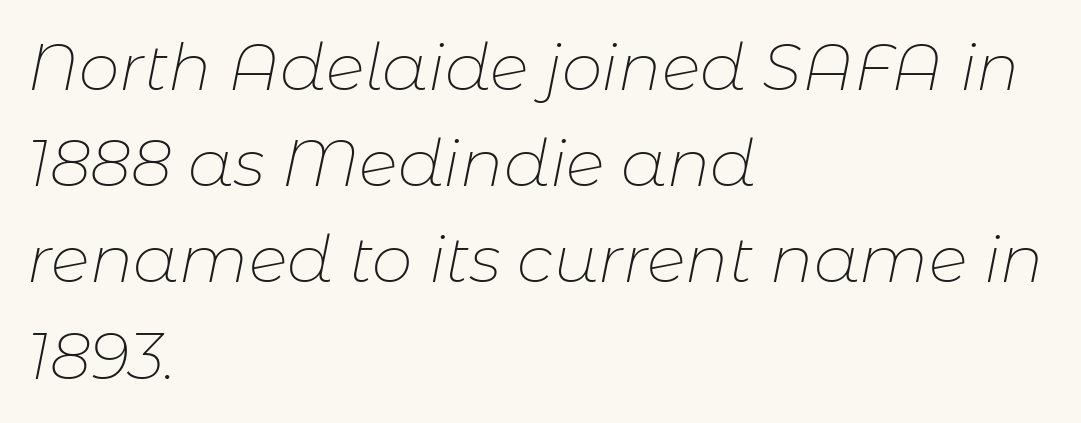
{"italic": "yes", "lean": "right", "slant_degrees": 11, "bold": "no", "weight": "thin", "width": "normal", "stroke_contrast": "low", "x_height": "medium", "monospaced": "no", "underline": "no", "align": "left", "line_spacing": "normal", "line_spacing_ratio": 1.48, "letter_spacing": "normal", "letter_spacing_em": 0.0, "glyph_px": 65}
